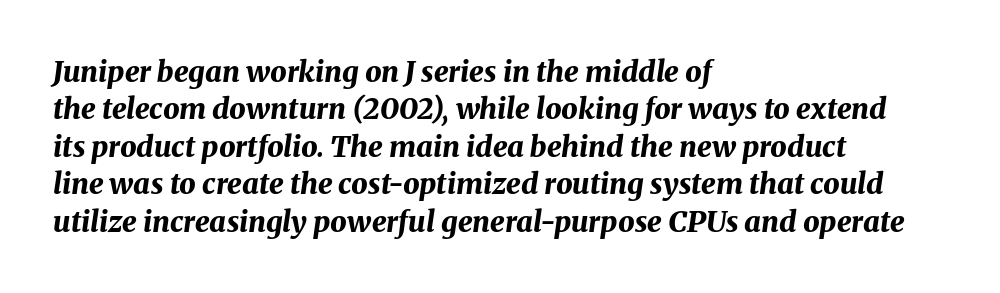
The image shows 29 px bold type, italic (leaning right); set left-aligned, normal line spacing (1.29x), normal letter spacing, not underlined; medium stroke contrast and a medium x-height.
